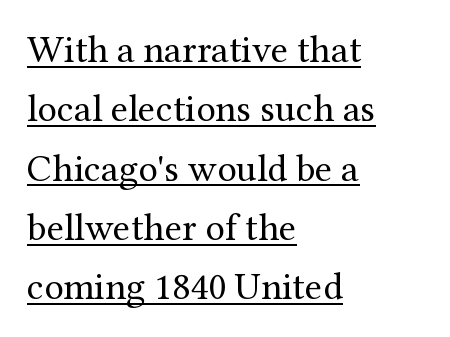
{"serif": "yes", "italic": "no", "bold": "no", "weight": "regular", "width": "normal", "stroke_contrast": "medium", "x_height": "medium", "monospaced": "no", "underline": "yes", "align": "left", "line_spacing": "normal", "line_spacing_ratio": 1.52, "letter_spacing": "normal", "letter_spacing_em": 0.0, "glyph_px": 39}
